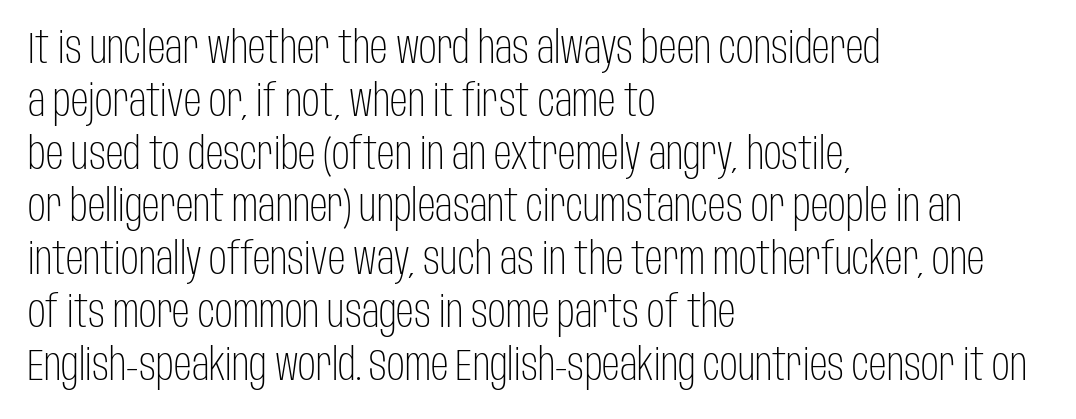
The image shows 44 px light, condensed sans-serif type, upright; set left-aligned, line spacing 1.2x, normal letter spacing, not underlined; low stroke contrast and a large x-height.
